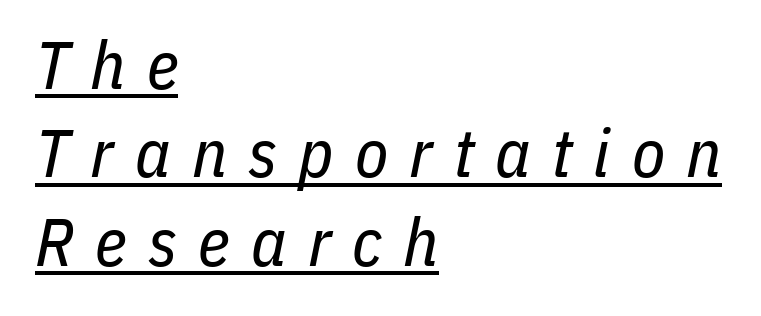
The image shows 68 px regular-weight, condensed type, italic (leaning right); set left-aligned, normal line spacing (1.3x), unusually wide letter spacing (+0.31 em), underlined; low stroke contrast and a medium x-height.
